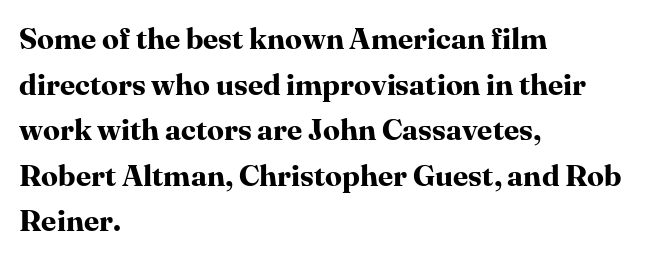
{"serif": "yes", "italic": "no", "bold": "yes", "weight": "bold", "width": "normal", "stroke_contrast": "high", "x_height": "medium", "monospaced": "no", "underline": "no", "align": "left", "line_spacing": "normal", "line_spacing_ratio": 1.52, "letter_spacing": "normal", "letter_spacing_em": 0.0, "glyph_px": 30}
